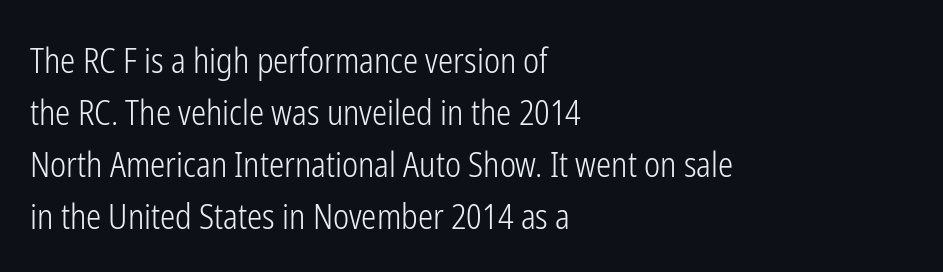
The image shows 34 px light, condensed sans-serif type, upright; set left-aligned, normal line spacing (1.53x), normal letter spacing, not underlined; low stroke contrast and a medium x-height.
